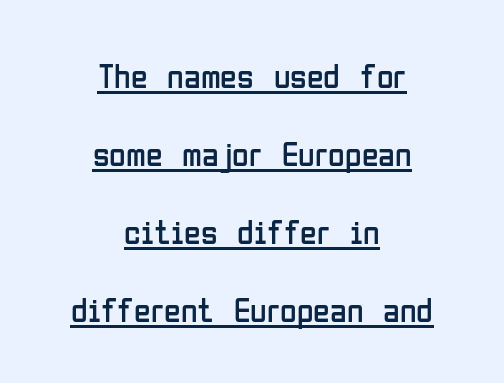
The image shows 34 px regular-weight, condensed sans-serif type, upright; set centered, loose line spacing (2.29x), normal letter spacing, underlined; low stroke contrast and a medium x-height.
